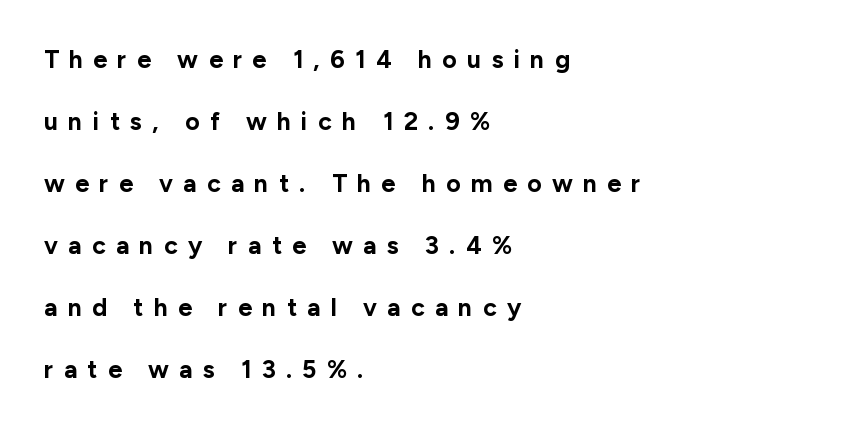
Q: Is the text bold? A: Yes.
Q: Is the text italic (slanted)? A: No, it is upright.
Q: Is the text underlined? A: No.
Q: How is the paragraph aligned? A: Left-aligned.
Q: Is the spacing between letters normal or unusually wide? A: Unusually wide.
Q: Is the spacing between lines tight, normal or loose? A: Loose.
